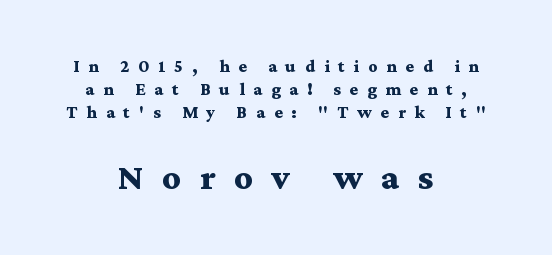
The image shows 37 px bold, wide serif type, upright; set centered, normal line spacing (1.29x), unusually wide letter spacing (+0.49 em), not underlined; the second (bottom) block is 2.06x larger; medium stroke contrast and a medium x-height.
